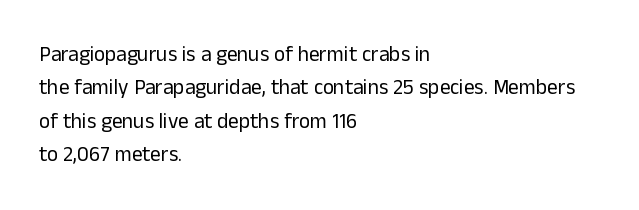
How would I describe the line gaps? Plain and ordinary. Weight: in the light-to-regular range. The type is set solid horizontally, with unmodified tracking. The lines are quadded left.
